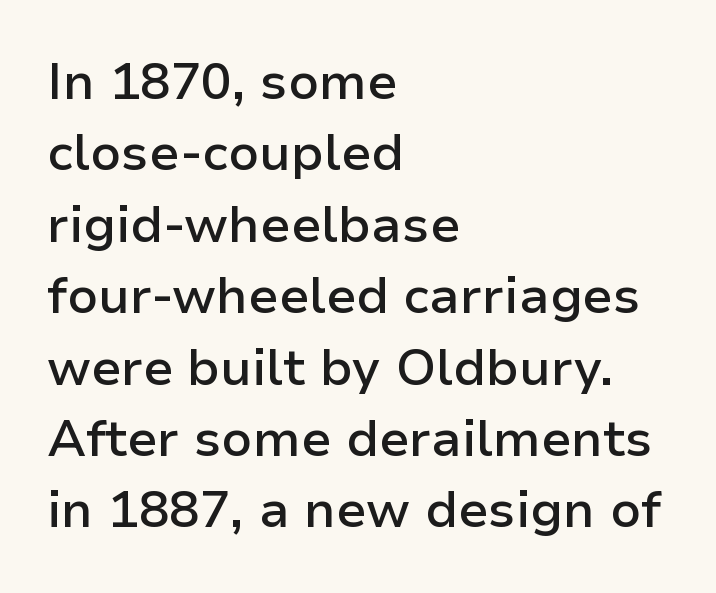
The image shows 51 px semibold sans-serif type, upright; set left-aligned, normal line spacing (1.4x), normal letter spacing, not underlined; low stroke contrast and a medium x-height.
